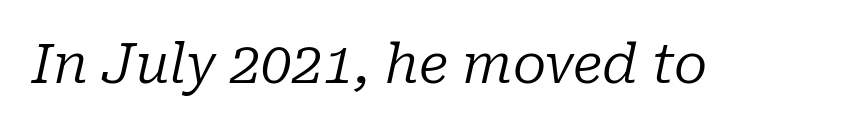
{"serif": "yes", "italic": "yes", "lean": "right", "slant_degrees": 10, "bold": "no", "weight": "regular", "width": "normal", "stroke_contrast": "low", "x_height": "medium", "monospaced": "no", "underline": "no", "letter_spacing": "normal", "letter_spacing_em": 0.0, "glyph_px": 55}
